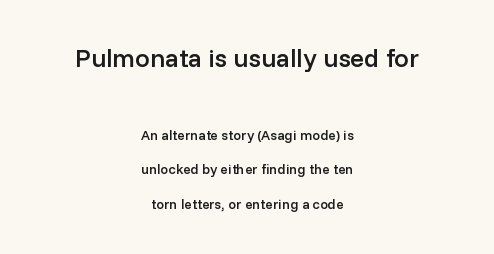
This is the in-between weight designers call semibold or demi. The rendering keeps characters at their native spacing. Interline gaps are noticeably wide in this sample. These lines are centered, leaving both edges ragged. Is the lower block the larger one? No — the upper block carries the bigger type.
